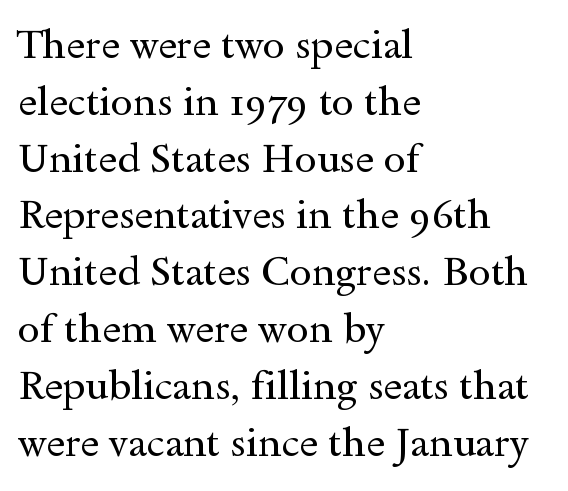
Upright lettering throughout. Observe the serifs anchoring each vertical stroke in this sample. These lines are set flush left with a ragged right edge. Summary of weight: not heavy and not bold.
